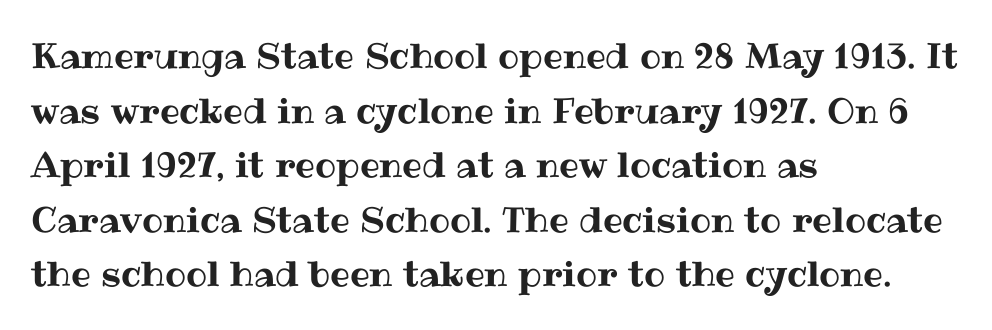
The image shows 35 px text type, upright; set left-aligned, normal line spacing (1.56x), normal letter spacing, not underlined; medium stroke contrast and a medium x-height.
